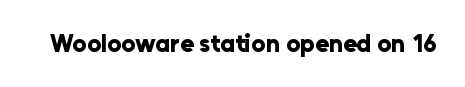
{"italic": "no", "bold": "yes", "underline": "no", "letter_spacing": "normal", "letter_spacing_em": 0.0, "glyph_px": 25}
